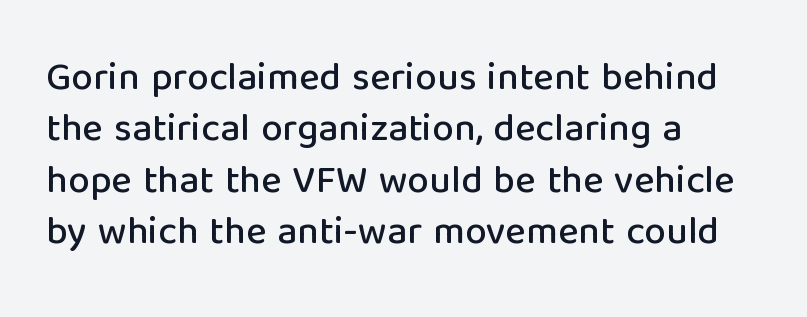
Q: Is the text italic (slanted)? A: No, it is upright.
Q: Is the typeface a serif or a sans-serif typeface? A: Sans-serif.
Q: Is the text underlined? A: No.
Q: How is the paragraph aligned? A: Left-aligned.
Q: Is the spacing between letters normal or unusually wide? A: Normal.
Q: Is the spacing between lines tight, normal or loose? A: Normal.
Q: Width (condensed, normal, or wide)? A: Normal.
Q: Stroke contrast? A: Low.
Q: x-height? A: Medium.
Q: Monospaced? A: No.
